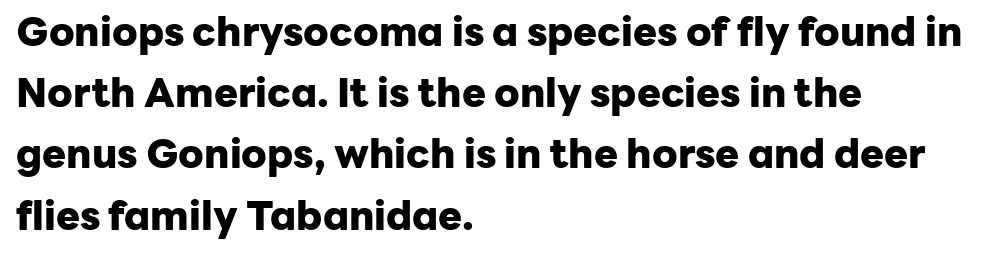
In terms of posture, this sample is upright. Look at the bottom of the vertical strokes: they stop flat, with no serifs. Each new line begins a customary step beneath the previous one. Here the designer chose a conventional face with non-uniform glyph widths. The specimen omits any rule beneath the text block's lines.
